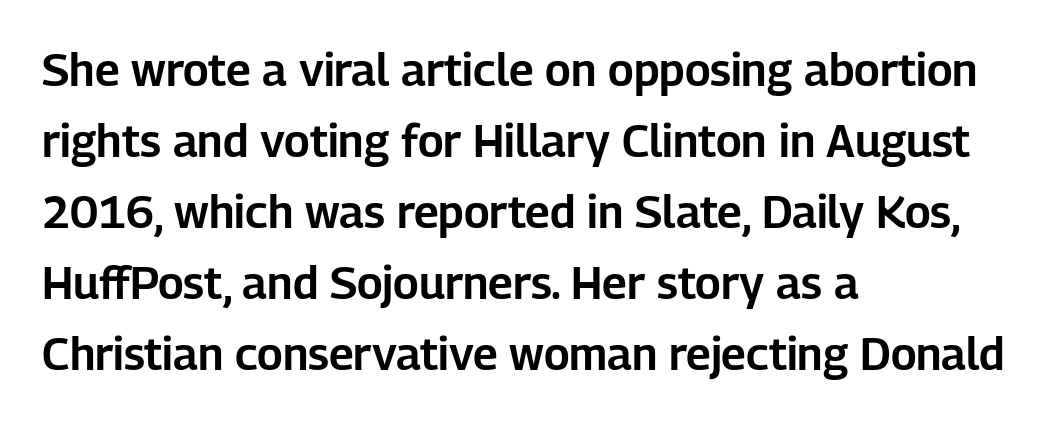
{"serif": "no", "italic": "no", "width": "normal", "stroke_contrast": "low", "x_height": "medium", "monospaced": "no", "underline": "no", "align": "left", "line_spacing": "normal", "line_spacing_ratio": 1.58, "letter_spacing": "normal", "letter_spacing_em": 0.0, "glyph_px": 45}
